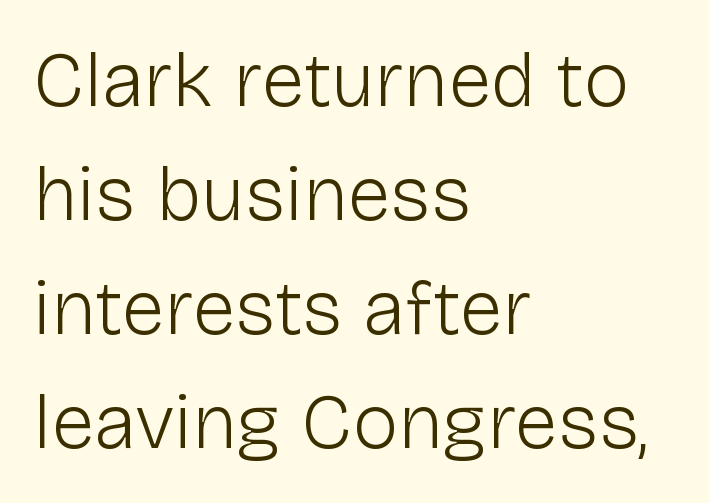
The glyphs in this specimen are sans serif. Nothing unusual about the tracking: characters are spaced as the font intends. Left-aligned paragraph, ragged on the right. No chunkiness to these letters — they're not bold. Horizontal bands of white between lines are of average thickness. The gap between lines stays unmarked.
